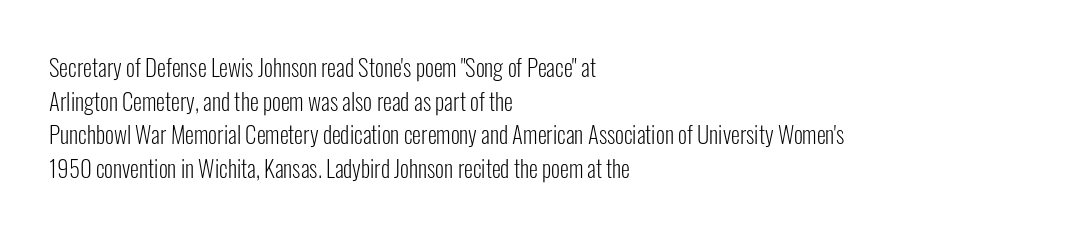
What stands out about the letter spacing? Nothing — it is the standard amount. Type without underlining. You can tell it's not italic because the verticals are truly vertical. Is there much room between lines? A standard amount, neither cramped nor airy.
